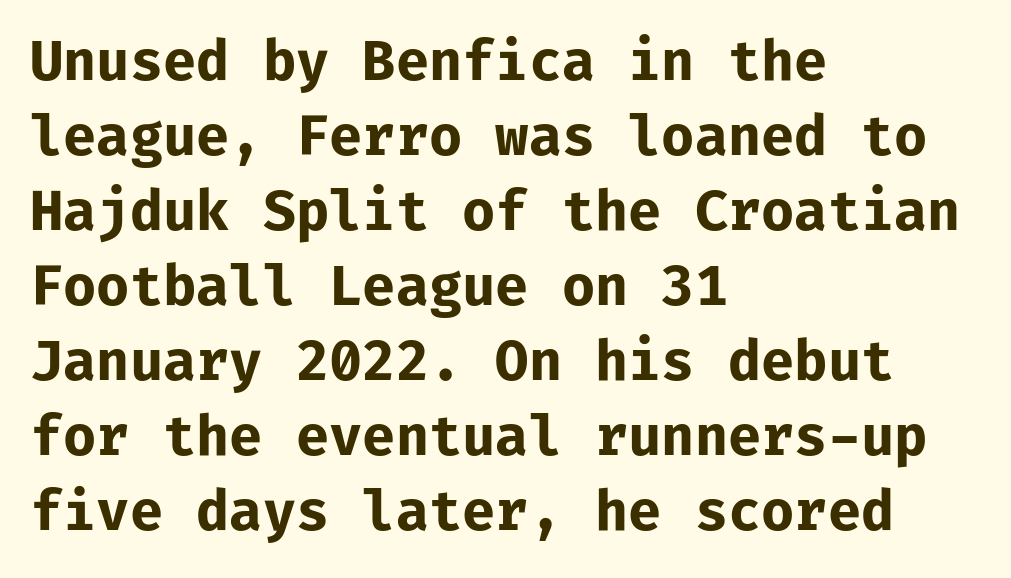
{"serif": "no", "italic": "no", "bold": "yes", "weight": "bold", "width": "normal", "stroke_contrast": "low", "x_height": "medium", "monospaced": "yes", "underline": "no", "align": "left", "line_spacing": "normal", "line_spacing_ratio": 1.39, "letter_spacing": "normal", "letter_spacing_em": 0.0, "glyph_px": 54}
